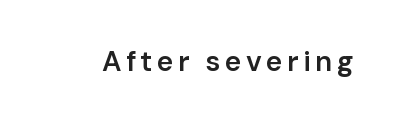
The image shows 28 px semibold sans-serif type, upright; set not underlined; low stroke contrast and a medium x-height.
